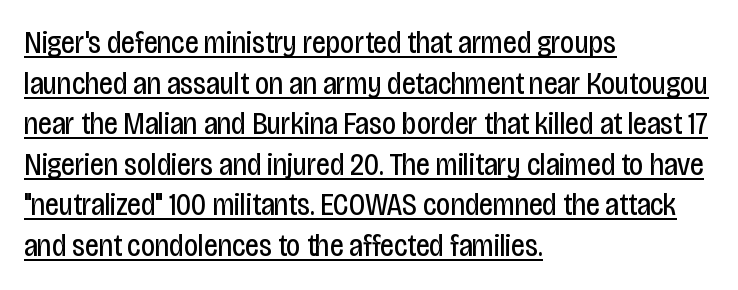
Q: Is the text bold? A: No.
Q: Is the text italic (slanted)? A: No, it is upright.
Q: Is the typeface a serif or a sans-serif typeface? A: Sans-serif.
Q: Is the text underlined? A: Yes.
Q: How is the paragraph aligned? A: Left-aligned.
Q: Is the spacing between letters normal or unusually wide? A: Normal.
Q: Is the spacing between lines tight, normal or loose? A: Normal.
Q: Width (condensed, normal, or wide)? A: Condensed.
Q: Stroke contrast? A: Low.
Q: x-height? A: Large.
Q: Monospaced? A: No.
